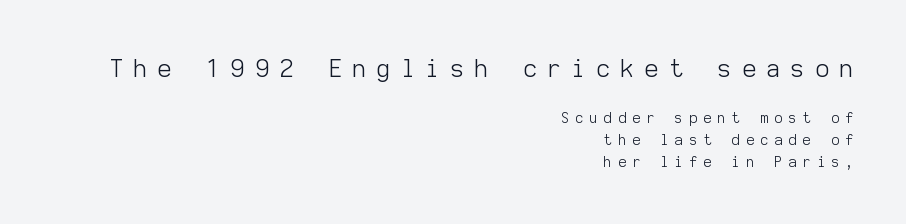
Q: Is the text bold? A: No.
Q: Is the text italic (slanted)? A: No, it is upright.
Q: Is the text underlined? A: No.
Q: How is the paragraph aligned? A: Right-aligned.
Q: Is the spacing between letters normal or unusually wide? A: Unusually wide.
Q: Is the spacing between lines tight, normal or loose? A: Normal.
Q: Which block of text is set in a larger size, the first (top) or the second (bottom)? A: The first (top) one.
